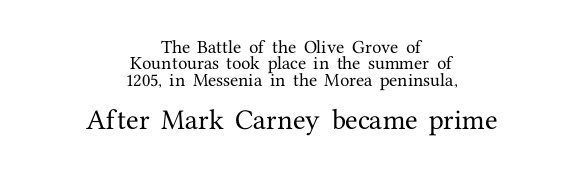
{"italic": "no", "underline": "no", "align": "center", "line_spacing": "tight", "line_spacing_ratio": 1.09, "letter_spacing": "normal", "letter_spacing_em": 0.0, "larger_block": "second", "size_ratio": 1.53, "glyph_px": 23}
